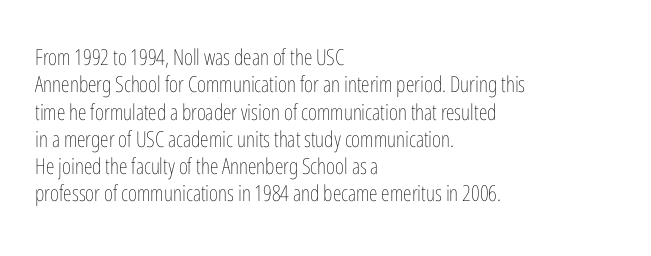
Rendered with straight, roman letterforms. Weight: not bold — regular or lighter. Words appear dense and cohesive because spacing is normal. Horizontal alignment here is leftward, the default for most running prose. A clean baseline with only descenders dipping below it.
